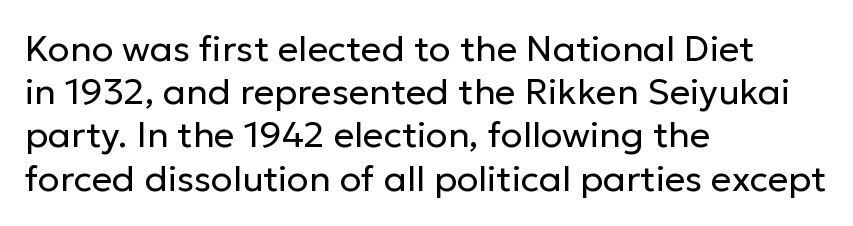
The image shows 36 px regular-weight sans-serif type, upright; set left-aligned, line spacing 1.2x, normal letter spacing, not underlined; low stroke contrast and a medium x-height.
